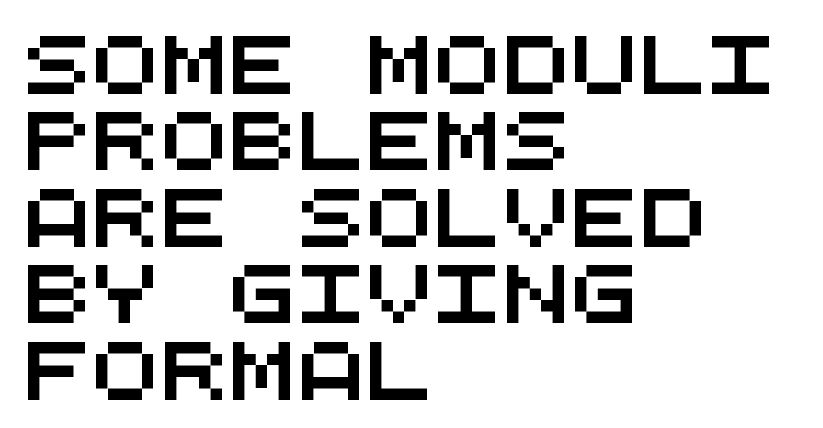
Honestly, there is no underline to notice here at all. This sample has the even, mechanical cadence of fixed-width lettering. Here the glyphs are tracked normally, forming tight word shapes. Quick note: interline space is typical.
